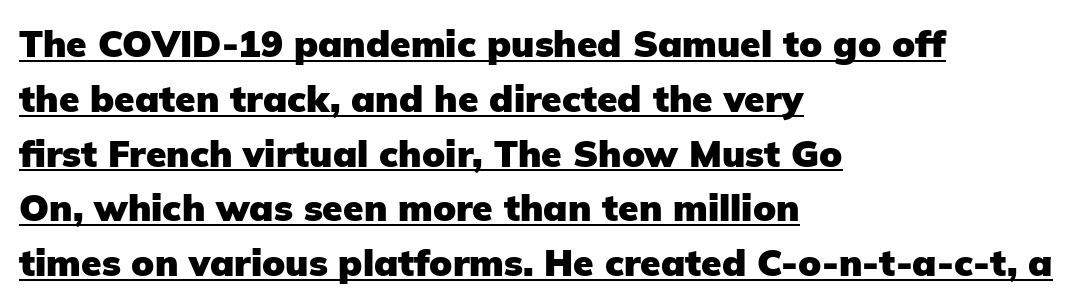
The image shows 37 px heavy sans-serif type, upright; set left-aligned, normal line spacing (1.48x), normal letter spacing, underlined; low stroke contrast and a medium x-height.
